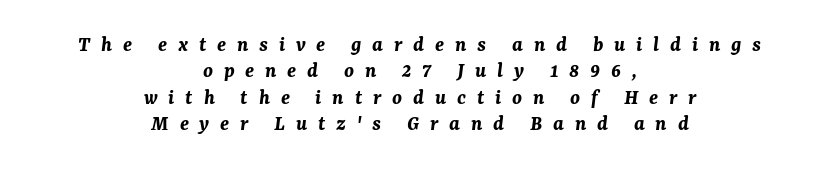
The image shows 22 px bold type, italic (leaning right); set centered, line spacing 1.2x, unusually wide letter spacing (+0.49 em), not underlined.
